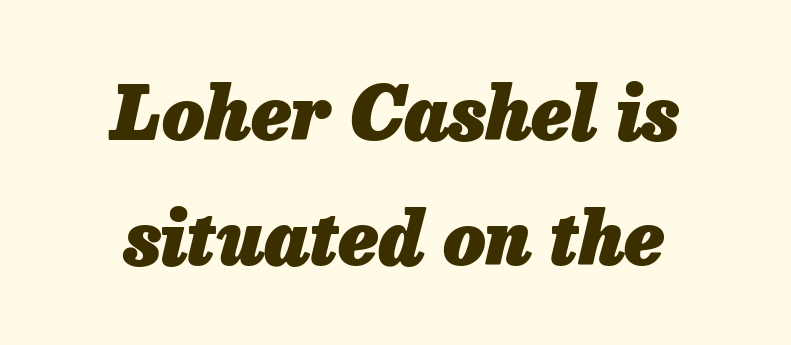
Posture: slanted. The rendering uses natural spacing where letterforms have individual widths. Line spacing here is normal. The lines are quadded center.
